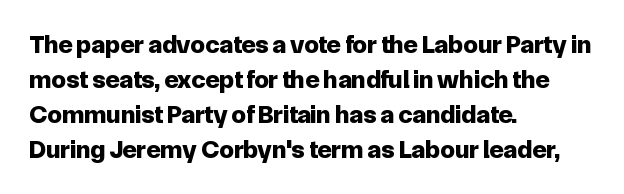
Q: Is the text bold? A: Yes.
Q: Is the text italic (slanted)? A: No, it is upright.
Q: Is the text underlined? A: No.
Q: How is the paragraph aligned? A: Left-aligned.
Q: Is the spacing between letters normal or unusually wide? A: Normal.
Q: Is the spacing between lines tight, normal or loose? A: Normal.
